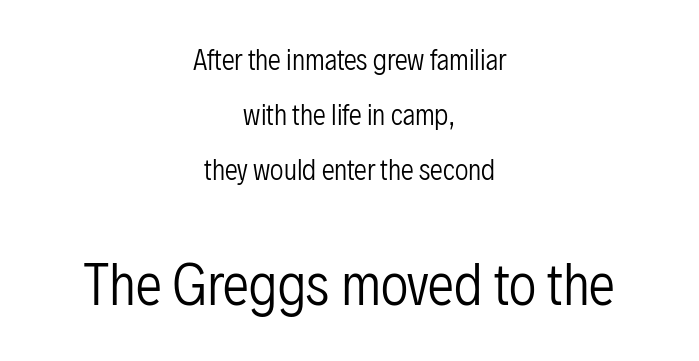
Q: Is the text bold? A: No.
Q: Is the text italic (slanted)? A: No, it is upright.
Q: Is the typeface a serif or a sans-serif typeface? A: Sans-serif.
Q: Is the text underlined? A: No.
Q: How is the paragraph aligned? A: Centered.
Q: Is the spacing between letters normal or unusually wide? A: Normal.
Q: Is the spacing between lines tight, normal or loose? A: Loose.
Q: Which block of text is set in a larger size, the first (top) or the second (bottom)? A: The second (bottom) one.
Q: Width (condensed, normal, or wide)? A: Condensed.
Q: Stroke contrast? A: Low.
Q: x-height? A: Medium.
Q: Monospaced? A: No.
